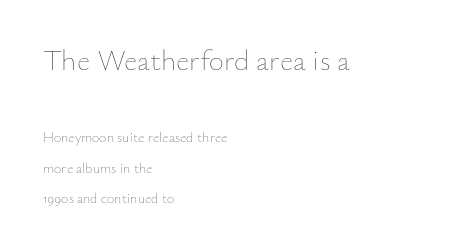
Q: Is the text bold? A: No.
Q: Is the text italic (slanted)? A: No, it is upright.
Q: Is the text underlined? A: No.
Q: How is the paragraph aligned? A: Left-aligned.
Q: Is the spacing between letters normal or unusually wide? A: Normal.
Q: Is the spacing between lines tight, normal or loose? A: Loose.
Q: Which block of text is set in a larger size, the first (top) or the second (bottom)? A: The first (top) one.
Q: Width (condensed, normal, or wide)? A: Normal.
Q: Stroke contrast? A: Low.
Q: x-height? A: Small.
Q: Monospaced? A: No.
